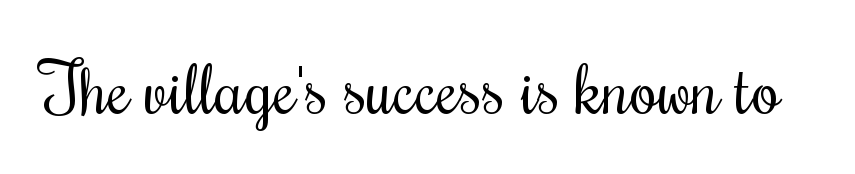
Q: Is the text bold? A: No.
Q: Is the text italic (slanted)? A: Yes.
Q: Is the typeface a serif or a sans-serif typeface? A: Serif.
Q: Is the text underlined? A: No.
Q: Is the spacing between letters normal or unusually wide? A: Normal.
Q: Width (condensed, normal, or wide)? A: Condensed.
Q: Stroke contrast? A: Medium.
Q: x-height? A: Small.
Q: Monospaced? A: No.
